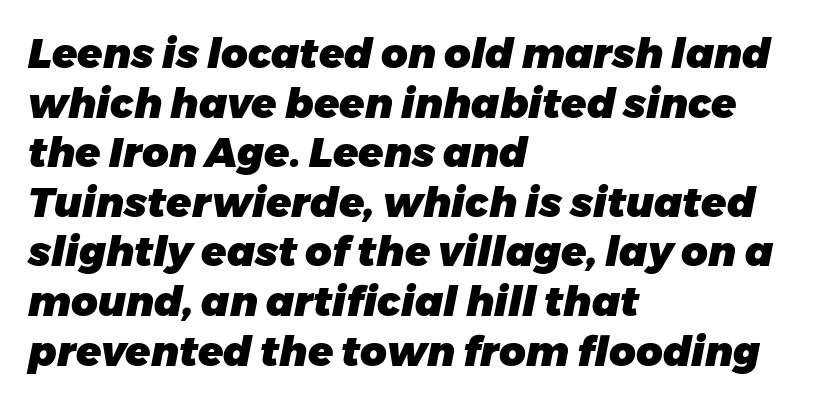
Q: Is the text bold? A: Yes.
Q: Is the text italic (slanted)? A: Yes, it leans right by about 11 degrees.
Q: Is the text underlined? A: No.
Q: How is the paragraph aligned? A: Left-aligned.
Q: Is the spacing between letters normal or unusually wide? A: Normal.
Q: Width (condensed, normal, or wide)? A: Normal.
Q: Stroke contrast? A: Low.
Q: x-height? A: Medium.
Q: Monospaced? A: No.
